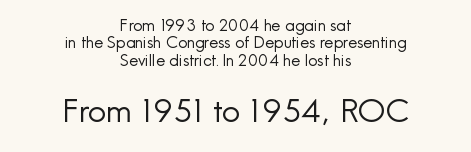
Here the glyphs are tracked normally, forming tight word shapes. Size contrast runs from small at the top to large at the bottom. Rule under the text: the space is simply empty. Regarding leading, the lines here are crowded together.
